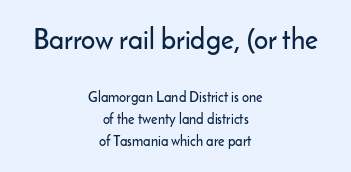
Q: Is the text italic (slanted)? A: No, it is upright.
Q: Is the typeface a serif or a sans-serif typeface? A: Sans-serif.
Q: Is the text underlined? A: No.
Q: How is the paragraph aligned? A: Centered.
Q: Is the spacing between letters normal or unusually wide? A: Normal.
Q: Is the spacing between lines tight, normal or loose? A: Normal.
Q: Which block of text is set in a larger size, the first (top) or the second (bottom)? A: The first (top) one.
Q: Width (condensed, normal, or wide)? A: Normal.
Q: Stroke contrast? A: Low.
Q: x-height? A: Small.
Q: Monospaced? A: No.
